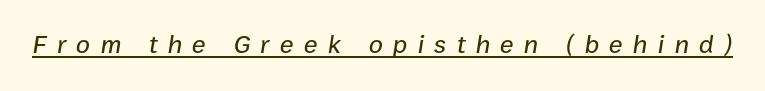
The image shows 26 px text type, italic (leaning right); set unusually wide letter spacing (+0.39 em), underlined.
